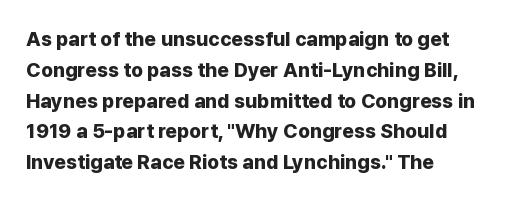
A student would call this left alignment; a typographer would say flush left, rag right. Any mark beneath the type? The region is blank. A dark, heavy texture on the line: the type is bold. The leading is moderate, giving the passage an even texture. The gaps between neighbouring characters are ordinary and unremarkable. The axis of the letterforms is exactly vertical.
